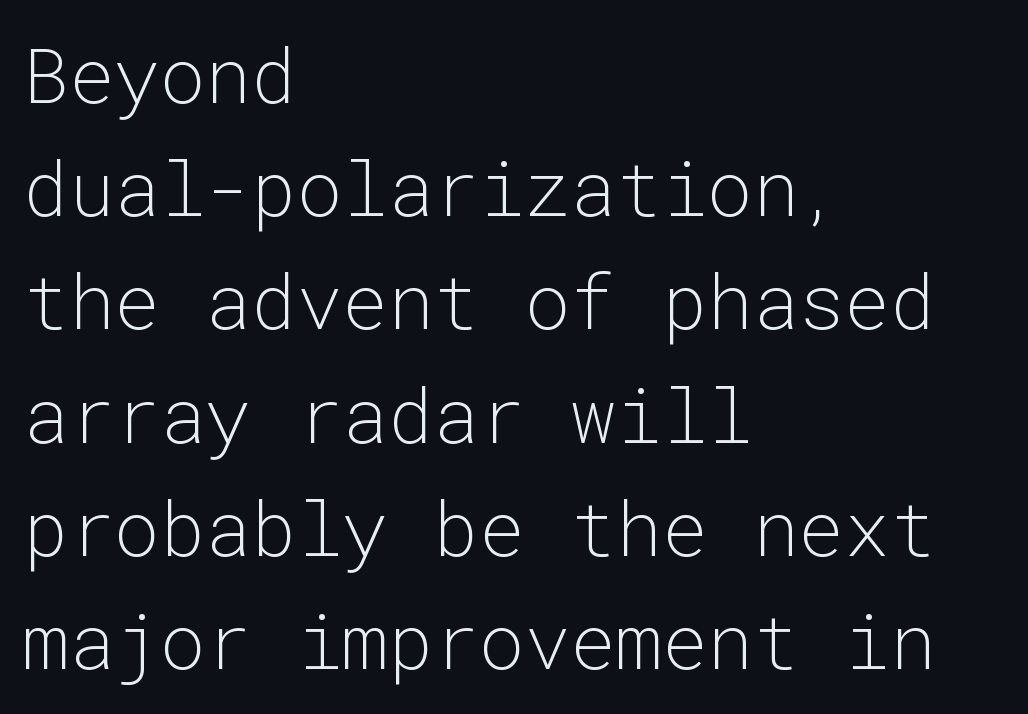
{"serif": "no", "italic": "no", "bold": "no", "weight": "light", "width": "normal", "stroke_contrast": "low", "x_height": "medium", "monospaced": "yes", "underline": "no", "align": "left", "line_spacing": "normal", "line_spacing_ratio": 1.49, "letter_spacing": "normal", "letter_spacing_em": 0.0, "glyph_px": 76}
